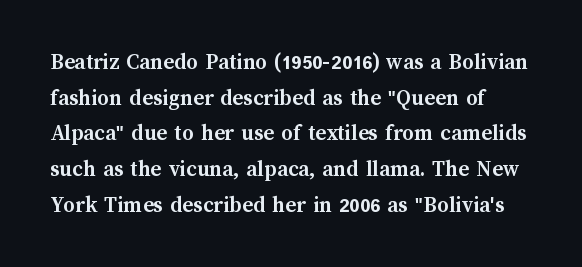
Anything drawn beneath the words? Only blank space. Caption: bold face, heavy strokes. These lines sit exactly where default settings would place them. In terms of posture, this sample is upright. Here the glyphs are tracked normally, forming tight word shapes.
